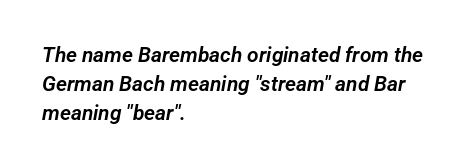
{"underline": "no", "align": "left", "line_spacing": "normal", "line_spacing_ratio": 1.37, "letter_spacing": "normal", "letter_spacing_em": 0.0, "glyph_px": 21}
